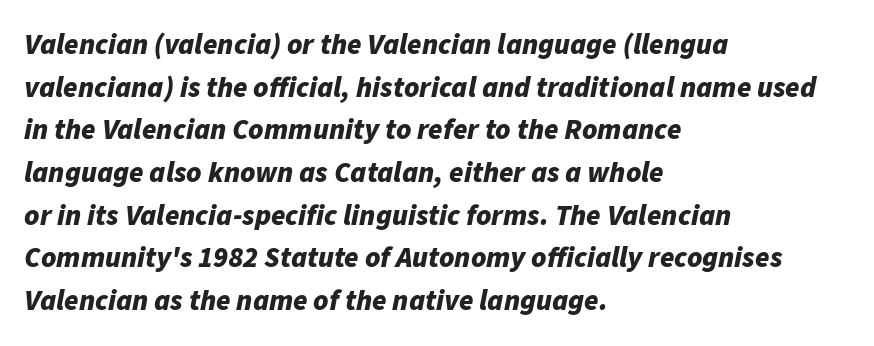
{"italic": "yes", "lean": "right", "slant_degrees": 11, "bold": "yes", "weight": "bold", "width": "normal", "stroke_contrast": "low", "x_height": "medium", "monospaced": "no", "underline": "no", "align": "left", "line_spacing": "normal", "line_spacing_ratio": 1.47, "letter_spacing": "normal", "letter_spacing_em": 0.0, "glyph_px": 29}
